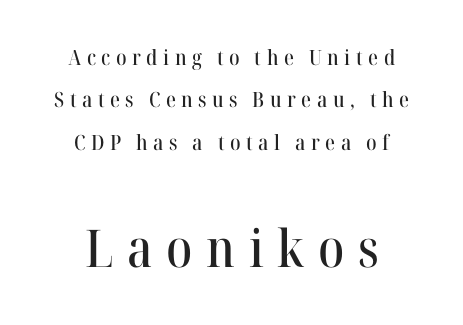
The image shows 52 px serif type, upright; set centered, loose line spacing (2.02x), unusually wide letter spacing (+0.26 em), not underlined; the second (bottom) block is 2.48x larger; high stroke contrast and a medium x-height.
